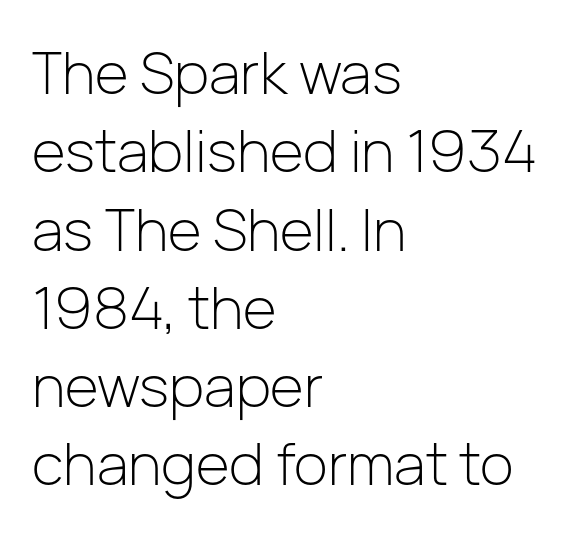
Spacing verdict: proportional, widths tailored to each character. Unbolded letterforms with no extra heft. The line texture is even and compact thanks to regular tracking. Each line starts at the same left margin while the right side varies.
